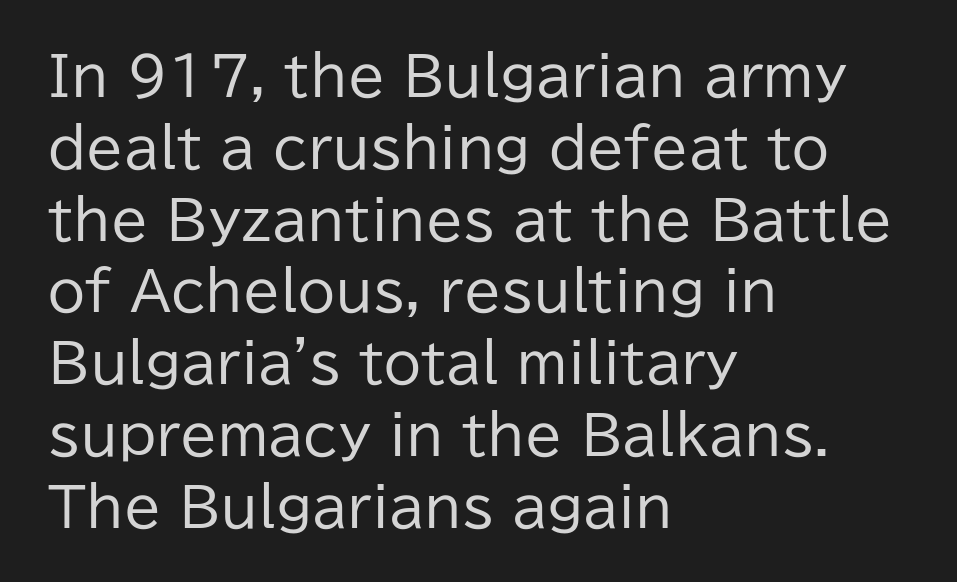
Does the lettering tilt? It doesn't — this is upright. The setting favours the left margin, as ordinary paragraphs usually do. Notice how descenders clear the ascenders below comfortably — that's standard leading. Only glyphs here, with clear space below each row.
